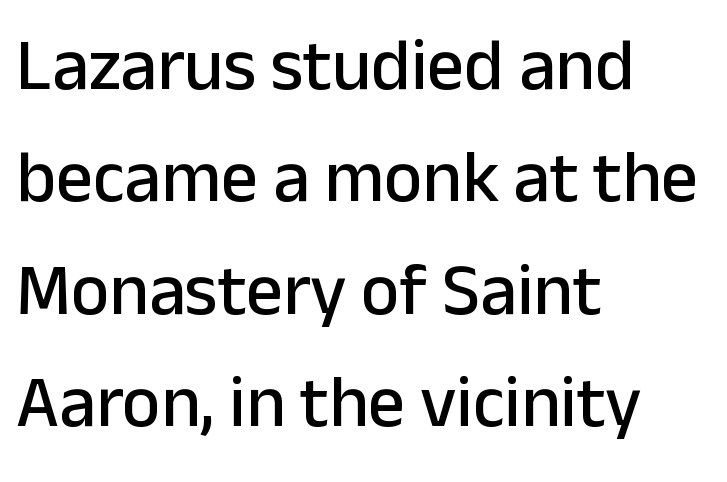
The image shows 73 px sans-serif type, upright; set left-aligned, normal line spacing (1.54x), normal letter spacing, not underlined; low stroke contrast and a medium x-height.
